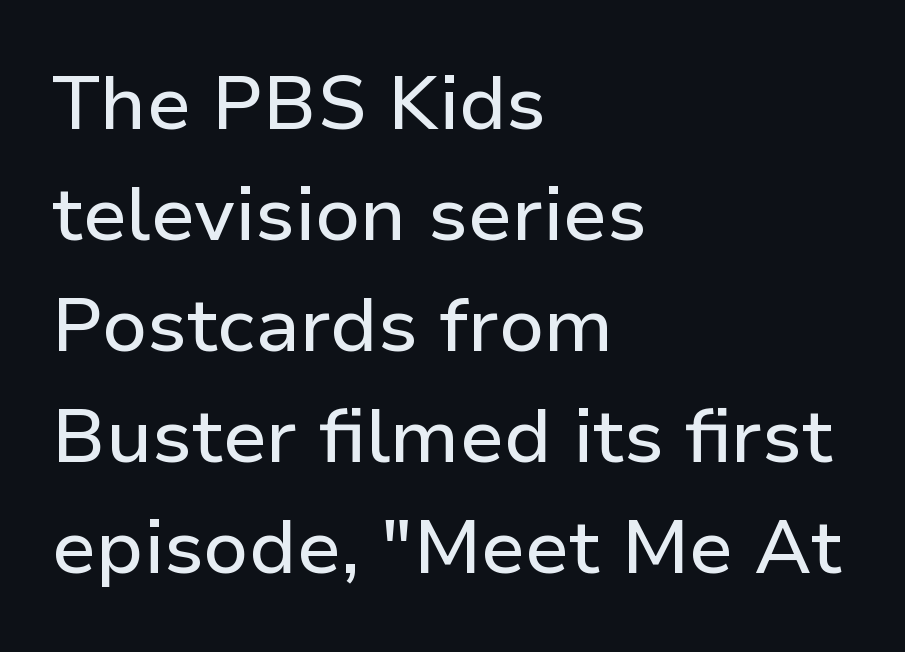
Successive baselines arrive at the customary interval. Every character sits straight up, as roman type does. Descenders are the only things crossing below the line. These lines are rendered in a variable-pitch font.
